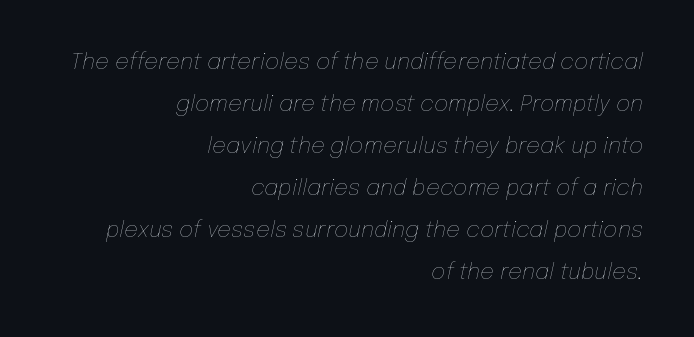
Q: Is the text bold? A: No.
Q: Is the text italic (slanted)? A: Yes, it leans right by about 12 degrees.
Q: Is the text underlined? A: No.
Q: How is the paragraph aligned? A: Right-aligned.
Q: Is the spacing between letters normal or unusually wide? A: Normal.
Q: Is the spacing between lines tight, normal or loose? A: Loose.
